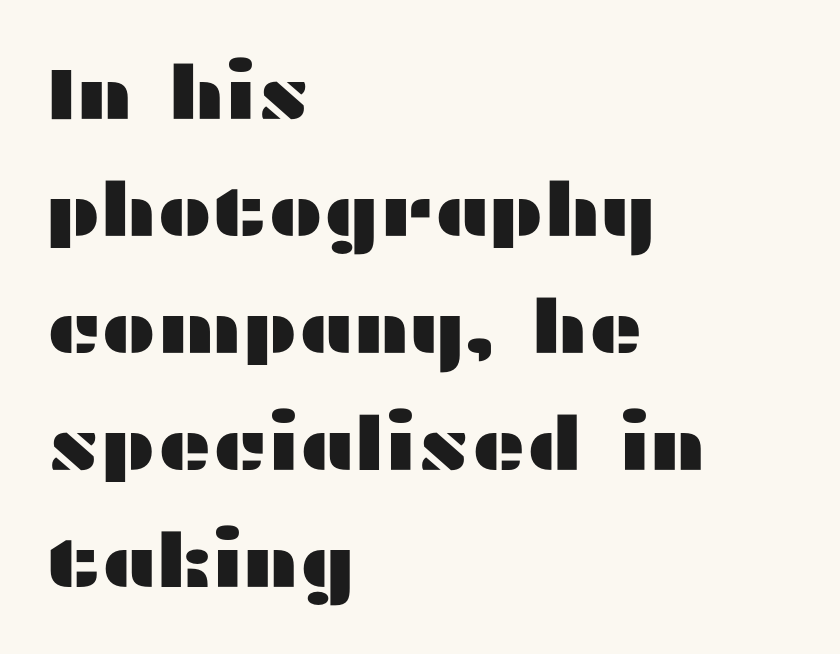
Q: Is the text italic (slanted)? A: No, it is upright.
Q: Is the typeface a serif or a sans-serif typeface? A: Sans-serif.
Q: Is the text underlined? A: No.
Q: How is the paragraph aligned? A: Left-aligned.
Q: Is the spacing between letters normal or unusually wide? A: Normal.
Q: Is the spacing between lines tight, normal or loose? A: Normal.
Q: Width (condensed, normal, or wide)? A: Wide.
Q: Stroke contrast? A: Medium.
Q: x-height? A: Medium.
Q: Monospaced? A: No.
